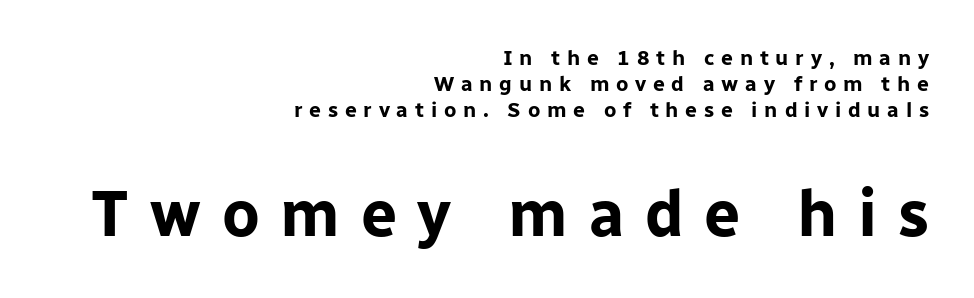
Q: Is the text bold? A: Yes.
Q: Is the text italic (slanted)? A: No, it is upright.
Q: Is the typeface a serif or a sans-serif typeface? A: Sans-serif.
Q: Is the text underlined? A: No.
Q: How is the paragraph aligned? A: Right-aligned.
Q: Is the spacing between letters normal or unusually wide? A: Unusually wide.
Q: Is the spacing between lines tight, normal or loose? A: Normal.
Q: Which block of text is set in a larger size, the first (top) or the second (bottom)? A: The second (bottom) one.
Q: Width (condensed, normal, or wide)? A: Normal.
Q: Stroke contrast? A: Low.
Q: x-height? A: Medium.
Q: Monospaced? A: No.
